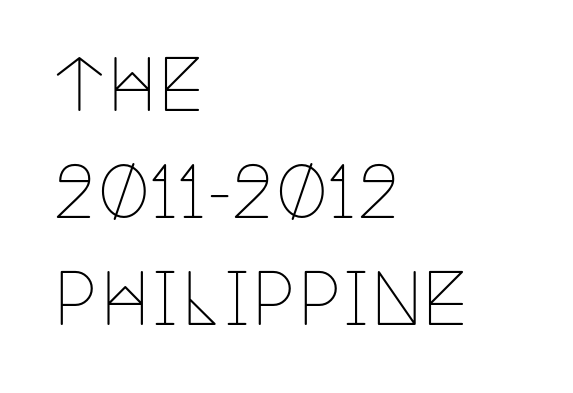
The image shows 71 px thin, condensed serif type, upright; set left-aligned, normal line spacing (1.51x), normal letter spacing, not underlined; low stroke contrast and a large x-height.
